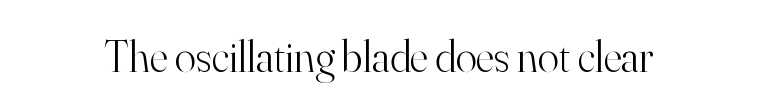
{"serif": "yes", "italic": "no", "bold": "no", "weight": "light", "width": "normal", "stroke_contrast": "high", "x_height": "small", "monospaced": "no", "underline": "no", "letter_spacing": "normal", "letter_spacing_em": 0.0, "glyph_px": 44}
